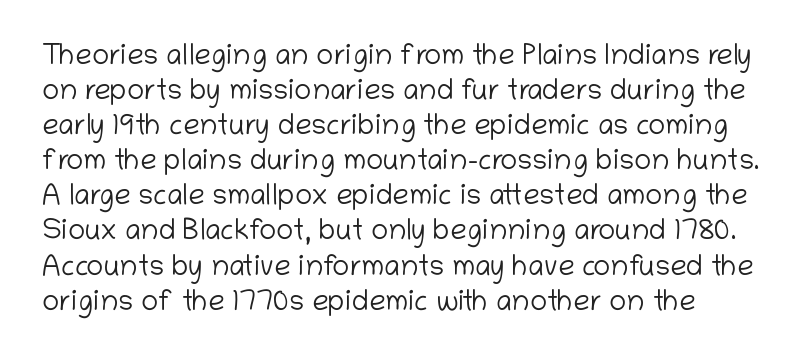
Ink coverage per letter is moderate at most. Beneath every word, the page is bare. The passage shown is typed in a proportional face where columns would drift. The glyphs in this specimen are sans serif. The font's upright variant was chosen for this text. Look at the tracking — it's just the regular setting, nothing added.
